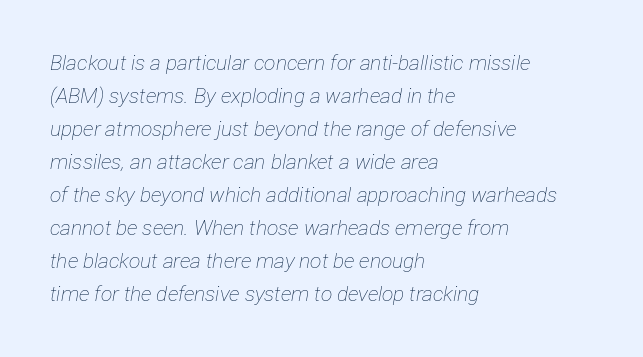
Q: Is the text bold? A: No.
Q: Is the text italic (slanted)? A: Yes, it leans right by about 12 degrees.
Q: Is the text underlined? A: No.
Q: How is the paragraph aligned? A: Left-aligned.
Q: Is the spacing between letters normal or unusually wide? A: Normal.
Q: Is the spacing between lines tight, normal or loose? A: Normal.
